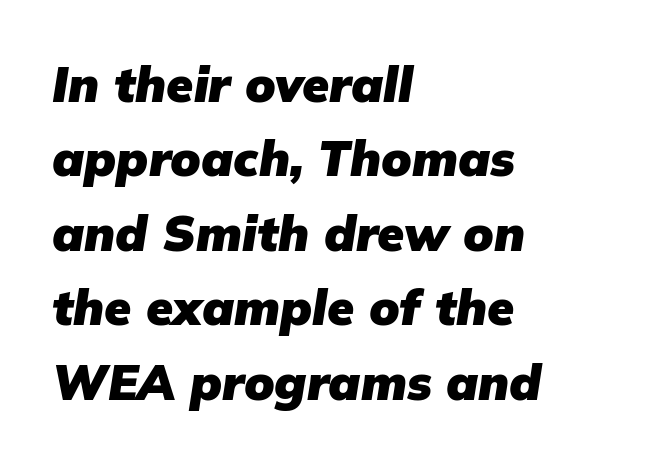
Q: Is the text bold? A: Yes.
Q: Is the text italic (slanted)? A: Yes, it leans right by about 9 degrees.
Q: Is the text underlined? A: No.
Q: How is the paragraph aligned? A: Left-aligned.
Q: Is the spacing between letters normal or unusually wide? A: Normal.
Q: Is the spacing between lines tight, normal or loose? A: Normal.
Q: Width (condensed, normal, or wide)? A: Normal.
Q: Stroke contrast? A: Low.
Q: x-height? A: Medium.
Q: Monospaced? A: No.
